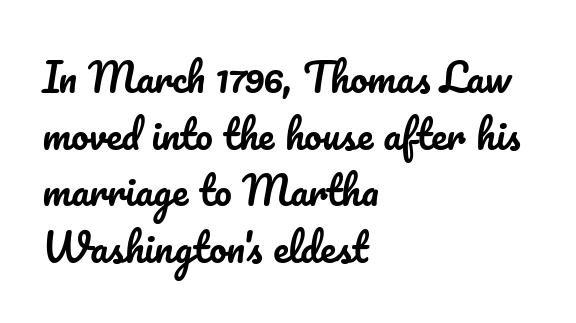
The letters advance in unequal steps, a hallmark of proportional type. The baseline area is clear. The lines in this sample share a left origin and differ only in where they stop. Here the glyphs are tracked normally, forming tight word shapes.
